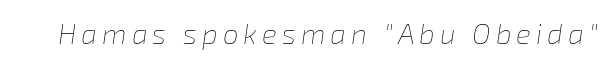
Q: Is the text bold? A: No.
Q: Is the text italic (slanted)? A: Yes, it leans right by about 8 degrees.
Q: Is the text underlined? A: No.
Q: Width (condensed, normal, or wide)? A: Normal.
Q: Stroke contrast? A: Low.
Q: x-height? A: Medium.
Q: Monospaced? A: No.
